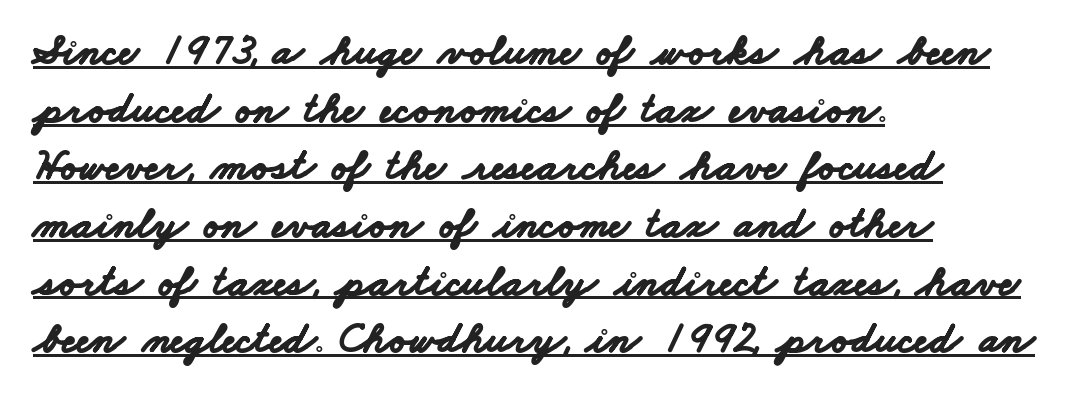
The image shows 44 px bold, wide sans-serif type; set left-aligned, normal line spacing (1.31x), normal letter spacing, underlined; low stroke contrast and a small x-height.
